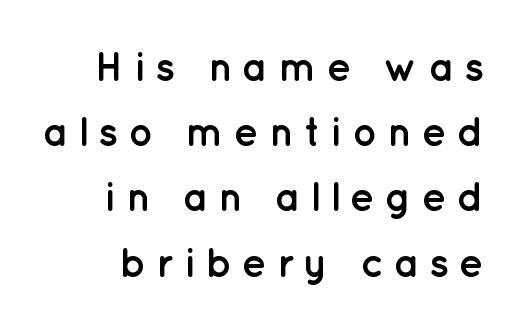
{"serif": "no", "italic": "no", "bold": "yes", "weight": "semibold", "width": "normal", "stroke_contrast": "low", "x_height": "medium", "monospaced": "no", "underline": "no", "line_spacing": "normal", "line_spacing_ratio": 1.59, "letter_spacing": "wide", "letter_spacing_em": 0.24, "glyph_px": 41}
